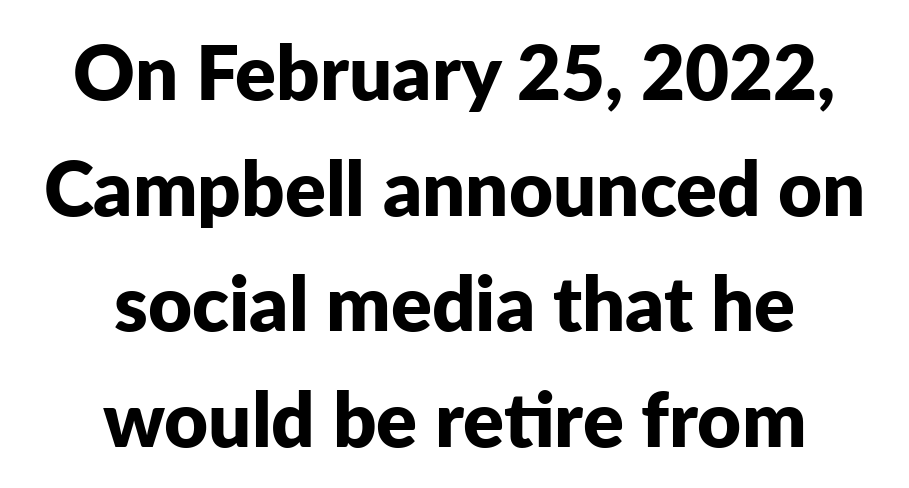
{"serif": "no", "italic": "no", "bold": "yes", "weight": "bold", "width": "normal", "stroke_contrast": "low", "x_height": "medium", "monospaced": "no", "underline": "no", "align": "center", "line_spacing": "normal", "line_spacing_ratio": 1.52, "letter_spacing": "normal", "letter_spacing_em": 0.0, "glyph_px": 76}
